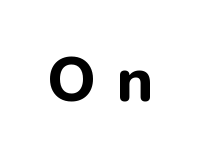
Q: Is the text bold? A: Yes.
Q: Is the text italic (slanted)? A: No, it is upright.
Q: Is the typeface a serif or a sans-serif typeface? A: Sans-serif.
Q: Is the text underlined? A: No.
Q: Is the spacing between letters normal or unusually wide? A: Unusually wide.
Q: Width (condensed, normal, or wide)? A: Normal.
Q: Stroke contrast? A: Low.
Q: x-height? A: Medium.
Q: Monospaced? A: No.
